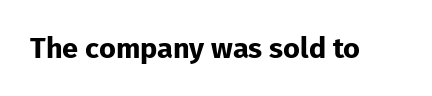
Every stem runs plumb, perpendicular to the baseline. The letters carry no serifs — their stems end cleanly without finishing strokes. The rendering uses natural spacing where letterforms have individual widths. Typographic density is high because the face is bold. Characters follow at the spacing the type designer built in. Any mark beneath the type? The region is blank.
